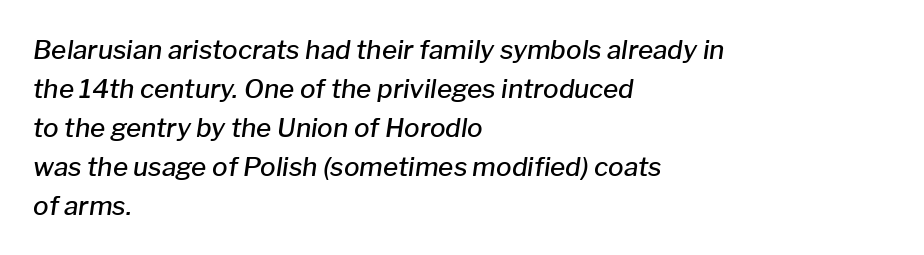
Q: Is the text bold? A: Semi-bold.
Q: Is the text italic (slanted)? A: Yes, it leans right by about 8 degrees.
Q: Is the text underlined? A: No.
Q: How is the paragraph aligned? A: Left-aligned.
Q: Is the spacing between letters normal or unusually wide? A: Normal.
Q: Is the spacing between lines tight, normal or loose? A: Normal.
